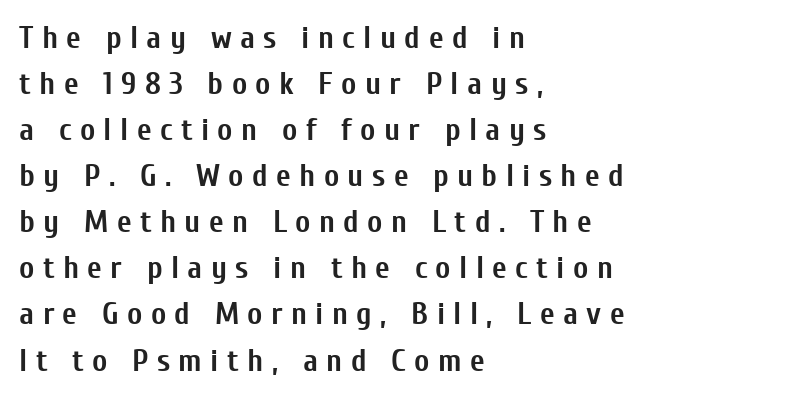
Q: Is the text bold? A: Yes.
Q: Is the text italic (slanted)? A: No, it is upright.
Q: Is the typeface a serif or a sans-serif typeface? A: Sans-serif.
Q: Is the text underlined? A: No.
Q: How is the paragraph aligned? A: Left-aligned.
Q: Is the spacing between letters normal or unusually wide? A: Unusually wide.
Q: Is the spacing between lines tight, normal or loose? A: Normal.
Q: Width (condensed, normal, or wide)? A: Condensed.
Q: Stroke contrast? A: Low.
Q: x-height? A: Medium.
Q: Monospaced? A: No.
